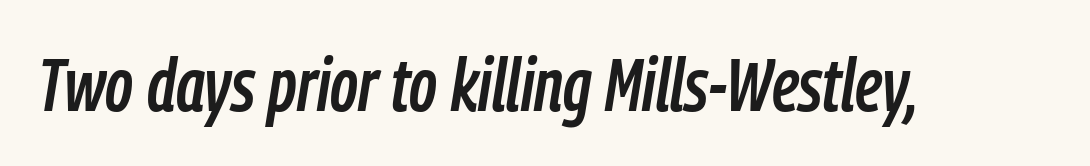
Q: Is the text italic (slanted)? A: Yes, it leans right by about 9 degrees.
Q: Is the text underlined? A: No.
Q: Is the spacing between letters normal or unusually wide? A: Normal.
Q: Width (condensed, normal, or wide)? A: Condensed.
Q: Stroke contrast? A: Low.
Q: x-height? A: Medium.
Q: Monospaced? A: No.
